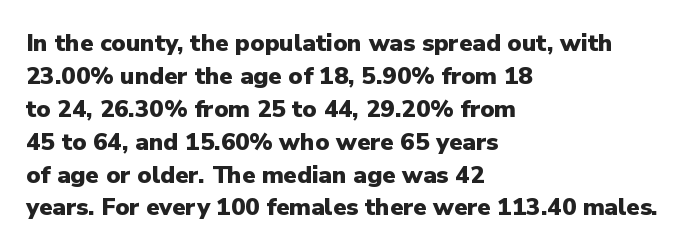
The image shows 24 px bold type, upright; set left-aligned, normal line spacing (1.37x), normal letter spacing, not underlined.
